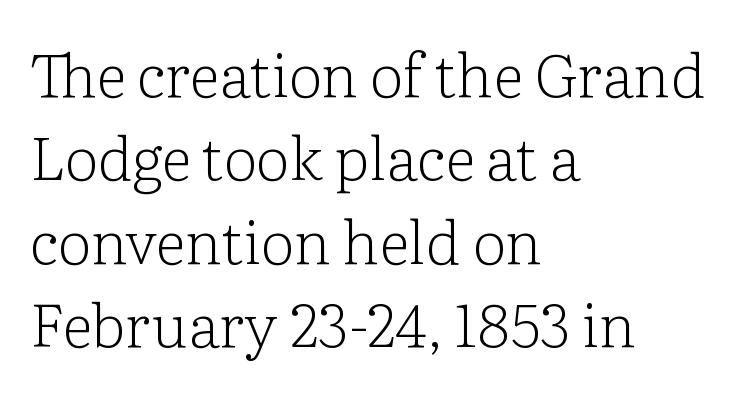
Short note: letters normally spaced. Whoever set this chose a conventional vertical rhythm. A typesetter would call this proportional, since set widths differ per character. The setting favours the left margin, as ordinary paragraphs usually do.
